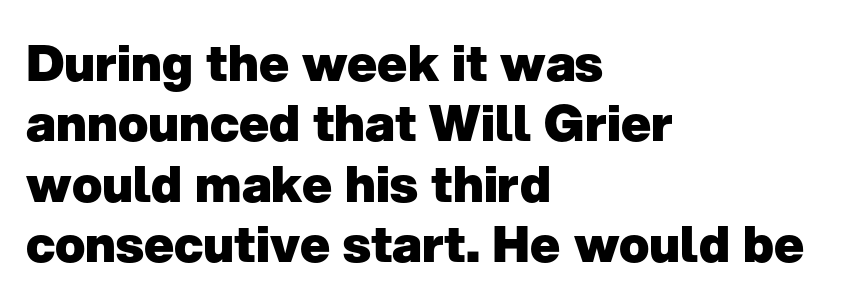
Horizontally, the lines are justified to the leading edge only. In terms of weight, the rendering is a true, heavy bold. The words here are not underlined. Nothing unusual about the tracking: characters are spaced as the font intends. The passage shown is typed in a proportional face where columns would drift. Typographically, this falls in the sans-serif category.
